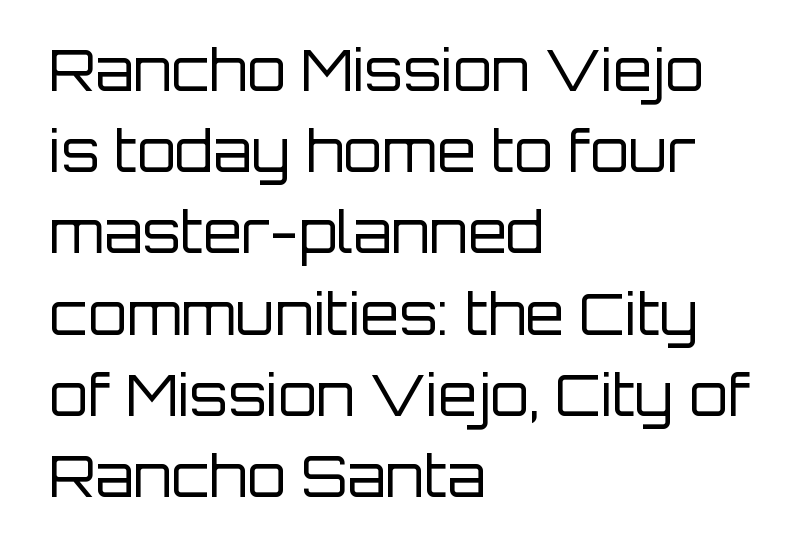
{"serif": "no", "italic": "no", "bold": "no", "weight": "regular", "width": "normal", "stroke_contrast": "low", "x_height": "large", "monospaced": "no", "underline": "no", "align": "left", "line_spacing": "normal", "line_spacing_ratio": 1.45, "letter_spacing": "normal", "letter_spacing_em": 0.0, "glyph_px": 56}
